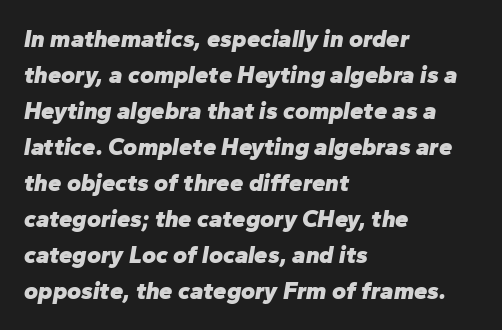
The image shows 24 px bold type, italic (leaning right); set left-aligned, normal line spacing (1.5x), normal letter spacing, not underlined.
